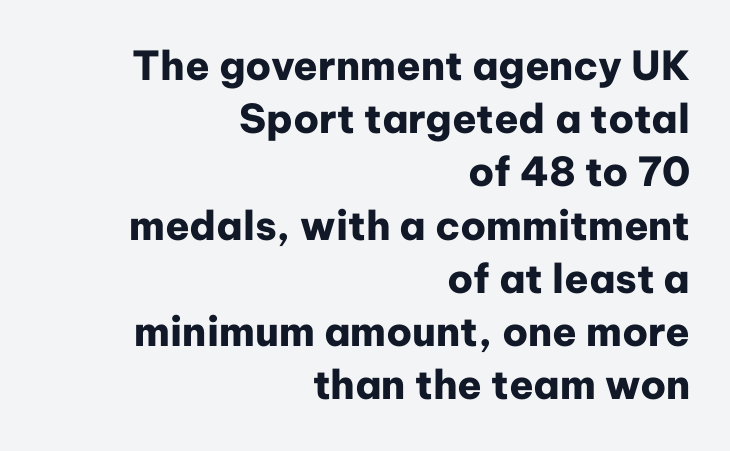
Q: Is the text bold? A: Yes.
Q: Is the text italic (slanted)? A: No, it is upright.
Q: Is the typeface a serif or a sans-serif typeface? A: Sans-serif.
Q: Is the text underlined? A: No.
Q: How is the paragraph aligned? A: Right-aligned.
Q: Is the spacing between letters normal or unusually wide? A: Normal.
Q: Is the spacing between lines tight, normal or loose? A: Normal.
Q: Width (condensed, normal, or wide)? A: Normal.
Q: Stroke contrast? A: Low.
Q: x-height? A: Medium.
Q: Monospaced? A: No.
